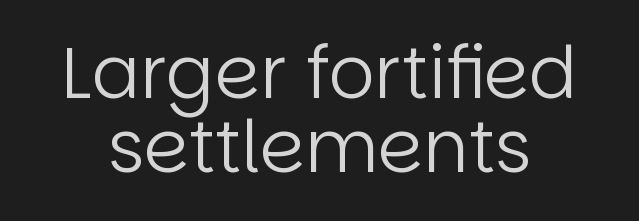
Any mark beneath the type? The region is blank. A typesetter would mark this as roman, not italic. Heaviness? Minimal to ordinary, like unemphasized prose. The leading is snug, giving the passage a crowded texture.
